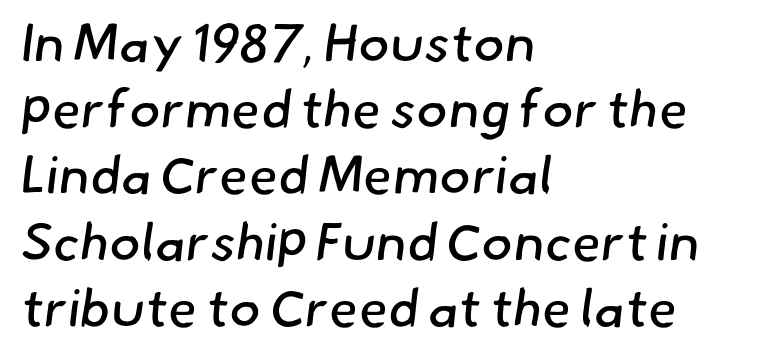
How would I describe the line gaps? Plain and ordinary. The face used here is a sans, in the tradition of grotesques and geometrics. Think of a printed novel: that variable character pitch is what you see here. Stroke mass is kept to a normal reading level or below. A classic flush-left, rag-right setting is used for this passage. Nothing unusual about the tracking: characters are spaced as the font intends.
